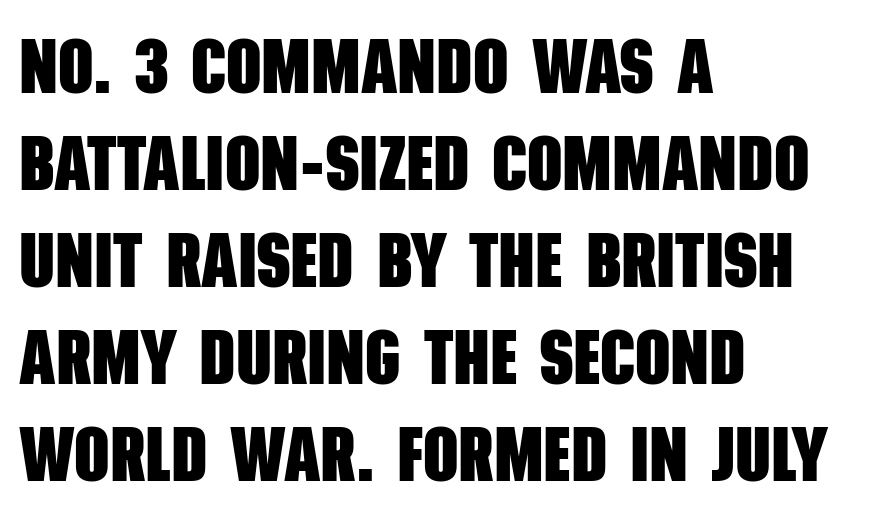
Examine the stroke ends and you'll find no serifs. Each new line begins a customary step beneath the previous one. Alignment: flush left. Varying glyph widths throughout — classic text-font behaviour.
